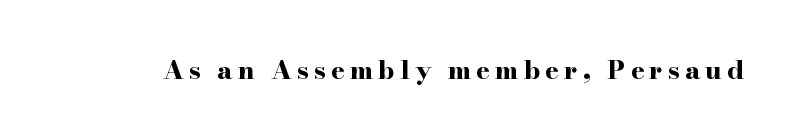
The image shows 26 px bold type, upright; set not underlined.
